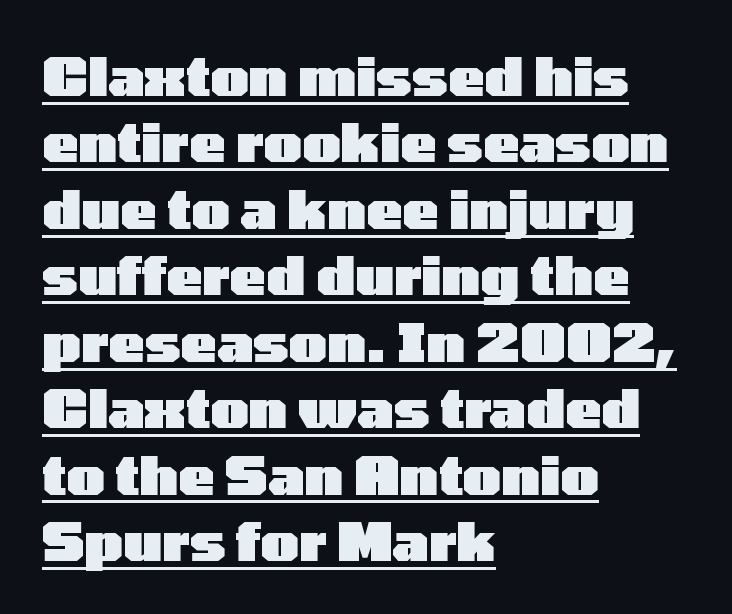
Each word holds together tightly as a unit, with standard inter-letter gaps. If you drew a ruler down the left edge, every line would touch it. Does a line run under the words? Yes, clearly. Do the characters align in a grid? No, the font is proportional. Stroke thickness is high; the sample reads as a true bold. The face used here is a sans, in the tradition of grotesques and geometrics.
